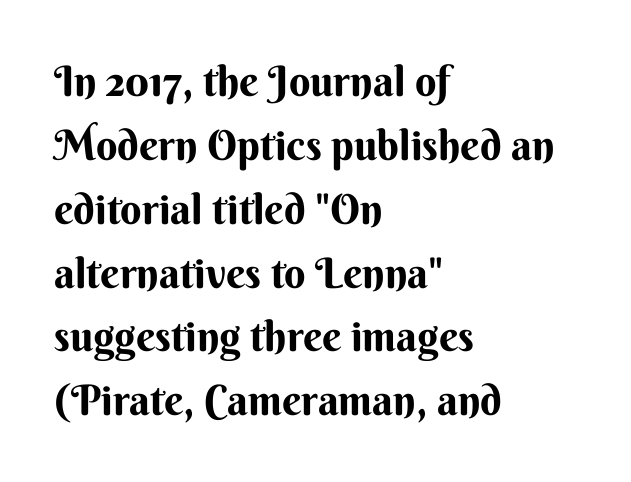
Q: Is the text italic (slanted)? A: No, it is upright.
Q: Is the typeface a serif or a sans-serif typeface? A: Sans-serif.
Q: Is the text underlined? A: No.
Q: How is the paragraph aligned? A: Left-aligned.
Q: Is the spacing between letters normal or unusually wide? A: Normal.
Q: Is the spacing between lines tight, normal or loose? A: Normal.
Q: Width (condensed, normal, or wide)? A: Normal.
Q: Stroke contrast? A: Medium.
Q: x-height? A: Small.
Q: Monospaced? A: No.
